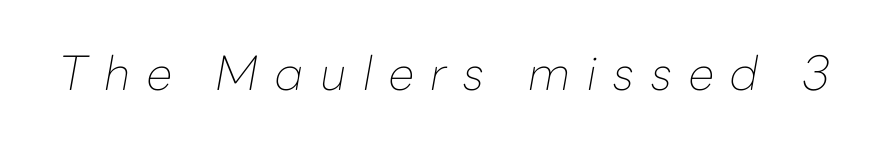
The image shows 47 px thin type, italic (leaning right); set unusually wide letter spacing (+0.35 em), not underlined; low stroke contrast and a medium x-height.
